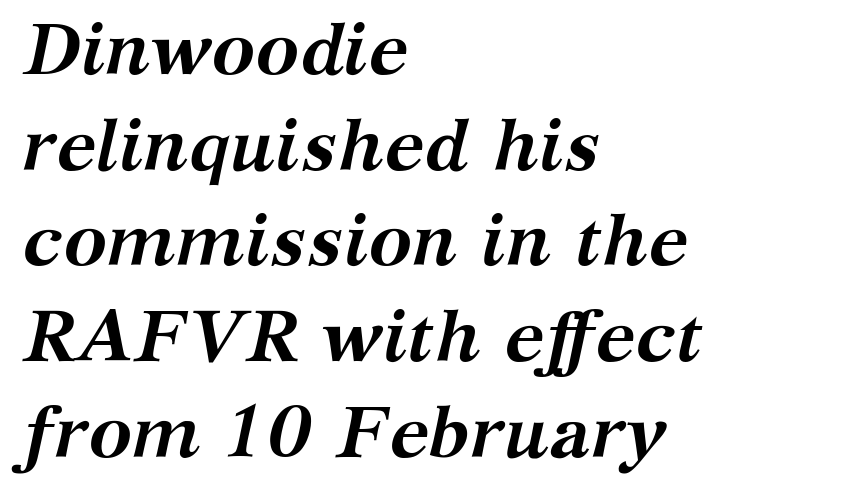
The image shows 73 px semibold serif type, italic (leaning right); set left-aligned, normal line spacing (1.31x), normal letter spacing, not underlined; medium stroke contrast and a medium x-height.
